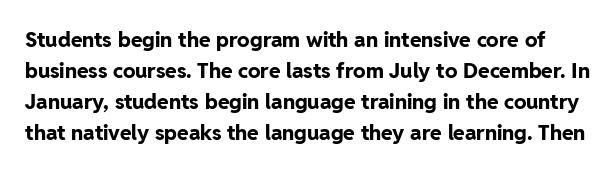
The image shows 21 px bold type, upright; set normal line spacing (1.47x), normal letter spacing, not underlined.
